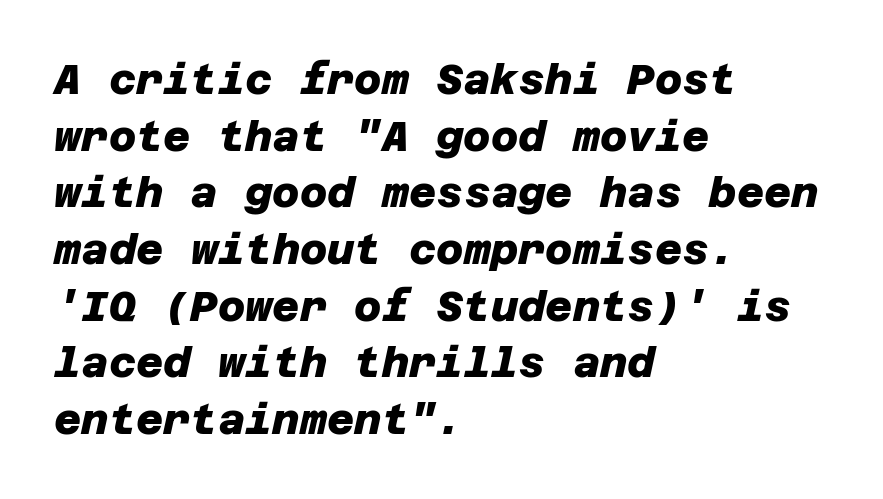
{"serif": "no", "bold": "yes", "weight": "heavy", "width": "normal", "stroke_contrast": "low", "x_height": "large", "underline": "no", "align": "left", "line_spacing": "normal", "line_spacing_ratio": 1.35, "letter_spacing": "normal", "letter_spacing_em": 0.0, "glyph_px": 42}
